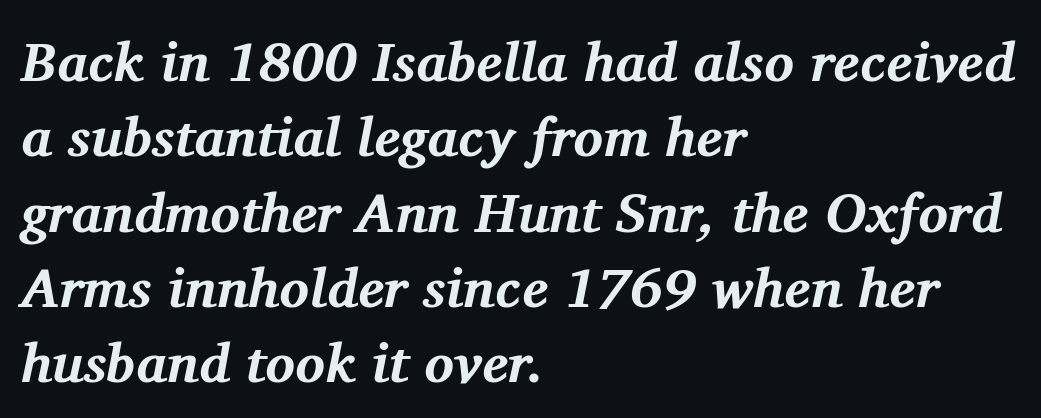
Q: Is the text bold? A: Yes.
Q: Is the text italic (slanted)? A: Yes, it leans right by about 11 degrees.
Q: Is the typeface a serif or a sans-serif typeface? A: Serif.
Q: Is the text underlined? A: No.
Q: How is the paragraph aligned? A: Left-aligned.
Q: Is the spacing between letters normal or unusually wide? A: Normal.
Q: Is the spacing between lines tight, normal or loose? A: Normal.
Q: Width (condensed, normal, or wide)? A: Normal.
Q: Stroke contrast? A: Medium.
Q: x-height? A: Medium.
Q: Monospaced? A: No.
